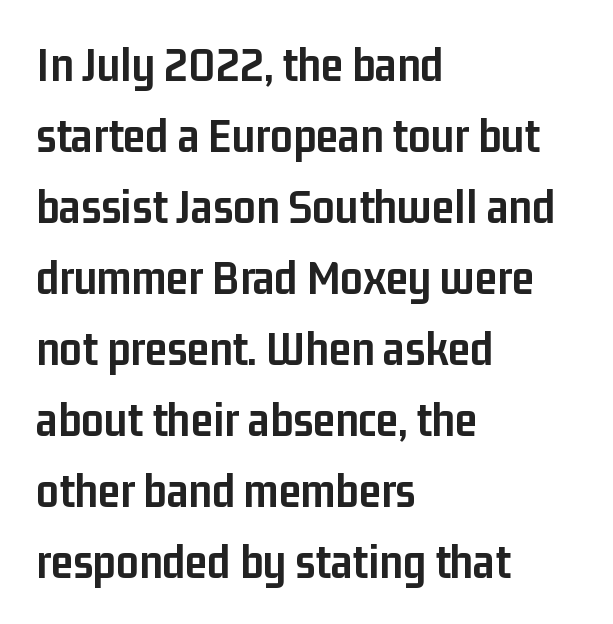
Strong, thick strokes mark this as bold type. Glyph-to-glyph distance matches everyday printed text. This sample has the flowing, uneven cadence of proportional lettering. The words here are not underlined.
